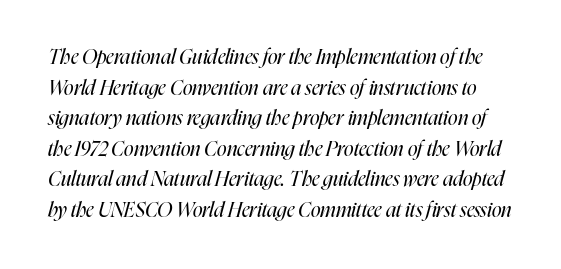
Q: Is the text bold? A: No.
Q: Is the text italic (slanted)? A: Yes, it leans right by about 16 degrees.
Q: Is the text underlined? A: No.
Q: Is the spacing between letters normal or unusually wide? A: Normal.
Q: Is the spacing between lines tight, normal or loose? A: Normal.
